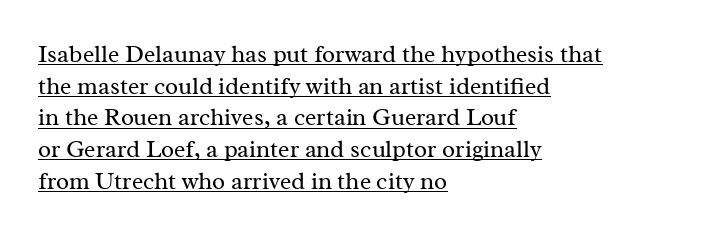
Q: Is the text bold? A: No.
Q: Is the text italic (slanted)? A: No, it is upright.
Q: Is the text underlined? A: Yes.
Q: How is the paragraph aligned? A: Left-aligned.
Q: Is the spacing between letters normal or unusually wide? A: Normal.
Q: Is the spacing between lines tight, normal or loose? A: Normal.
